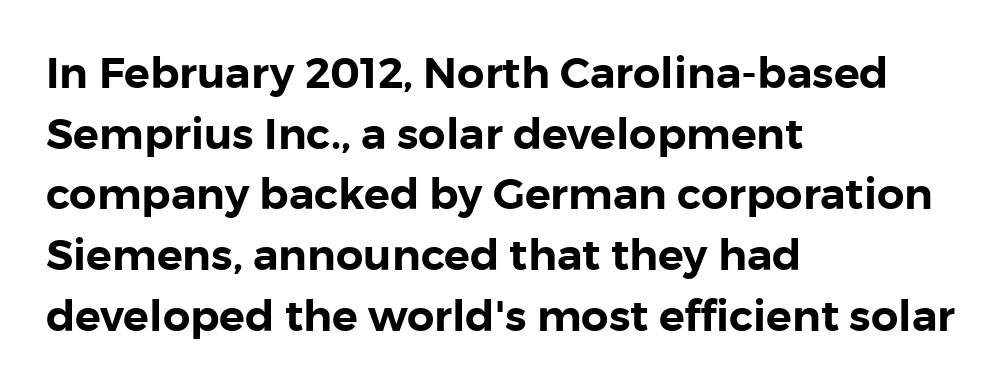
{"serif": "no", "italic": "no", "width": "normal", "stroke_contrast": "low", "x_height": "medium", "monospaced": "no", "underline": "no", "align": "left", "line_spacing": "normal", "line_spacing_ratio": 1.41, "letter_spacing": "normal", "letter_spacing_em": 0.0, "glyph_px": 43}
